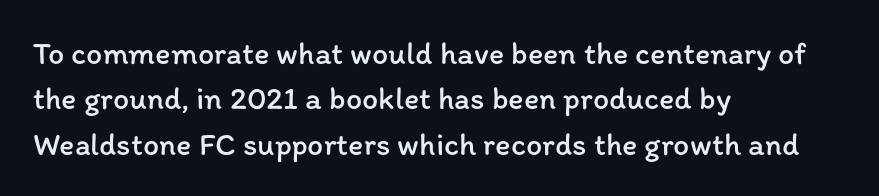
Q: Is the text bold? A: No.
Q: Is the text italic (slanted)? A: No, it is upright.
Q: Is the text underlined? A: No.
Q: How is the paragraph aligned? A: Left-aligned.
Q: Is the spacing between letters normal or unusually wide? A: Normal.
Q: Is the spacing between lines tight, normal or loose? A: Normal.
Q: Width (condensed, normal, or wide)? A: Normal.
Q: Stroke contrast? A: Low.
Q: x-height? A: Medium.
Q: Monospaced? A: No.
